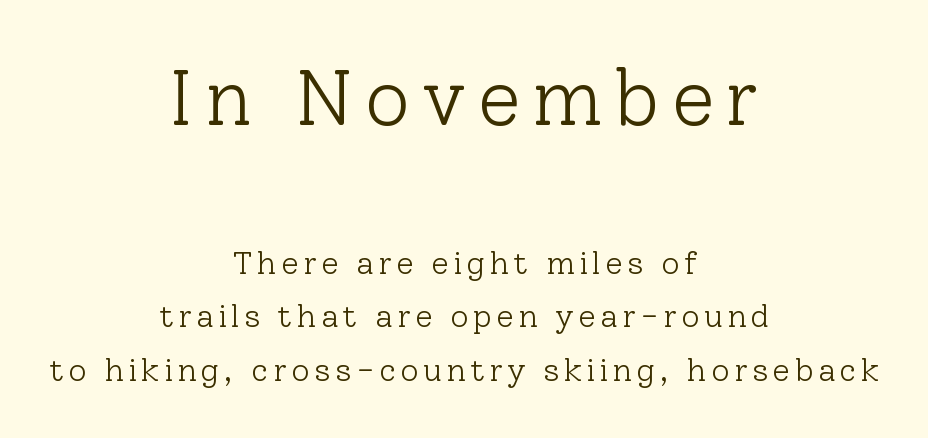
The image shows 79 px light serif type, upright; set centered, normal line spacing (1.66x), not underlined; the first (top) block is 2.47x larger; low stroke contrast and a medium x-height.
